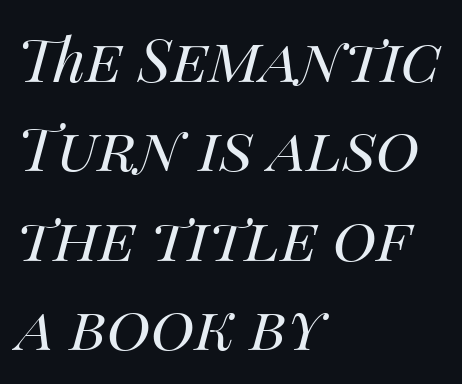
The image shows 60 px regular-weight type, italic (leaning right); set left-aligned, normal line spacing (1.49x), normal letter spacing, not underlined; medium stroke contrast and a large x-height.
